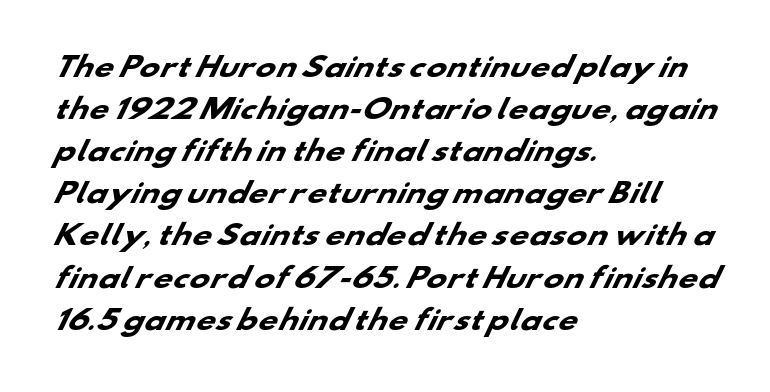
Is the letter spacing exaggerated? No — it looks like the ordinary default. Typesetter's note: full bold, strokes at maximum text heaviness. Leftover space on each line is placed entirely after the last word. The passage shown stacks its lines at a standard gap. Bare-footed words on every line.
